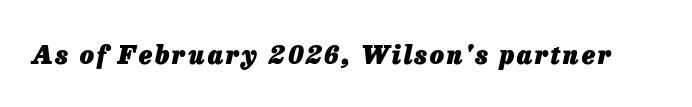
Q: Is the text bold? A: Yes.
Q: Is the text italic (slanted)? A: Yes, it leans right by about 13 degrees.
Q: Is the text underlined? A: No.
